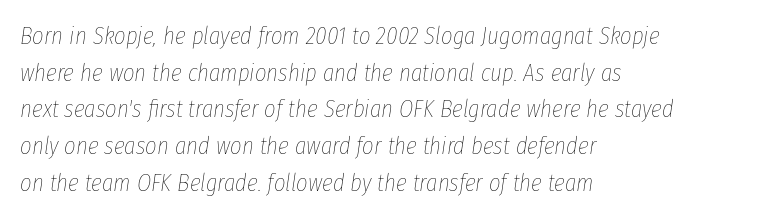
{"italic": "yes", "lean": "right", "slant_degrees": 8, "bold": "no", "underline": "no", "align": "left", "line_spacing": "normal", "line_spacing_ratio": 1.47, "letter_spacing": "normal", "letter_spacing_em": 0.0, "glyph_px": 25}
